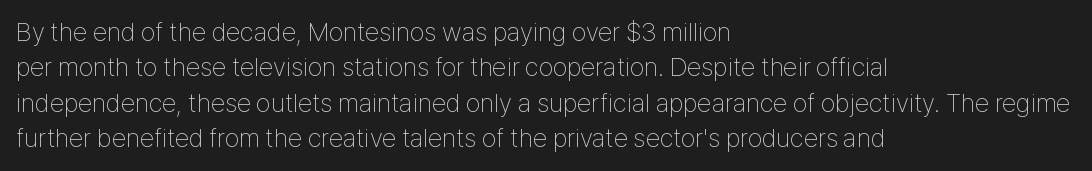
Q: Is the text bold? A: No.
Q: Is the text italic (slanted)? A: No, it is upright.
Q: Is the text underlined? A: No.
Q: How is the paragraph aligned? A: Left-aligned.
Q: Is the spacing between letters normal or unusually wide? A: Normal.
Q: Is the spacing between lines tight, normal or loose? A: Normal.
